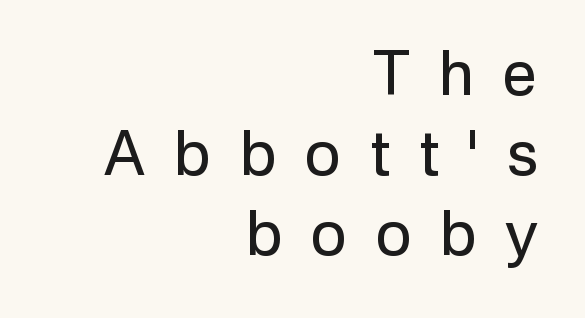
The image shows 61 px regular-weight sans-serif type, upright; set right-aligned, normal line spacing (1.31x), unusually wide letter spacing (+0.47 em), not underlined; low stroke contrast and a medium x-height.
